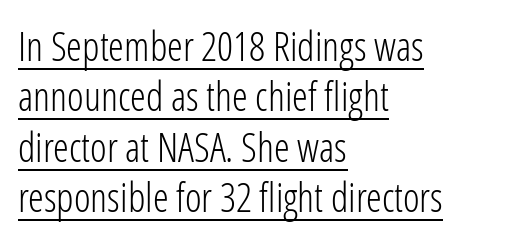
The image shows 40 px light, condensed sans-serif type, upright; set left-aligned, normal line spacing (1.26x), normal letter spacing, underlined; low stroke contrast and a medium x-height.
